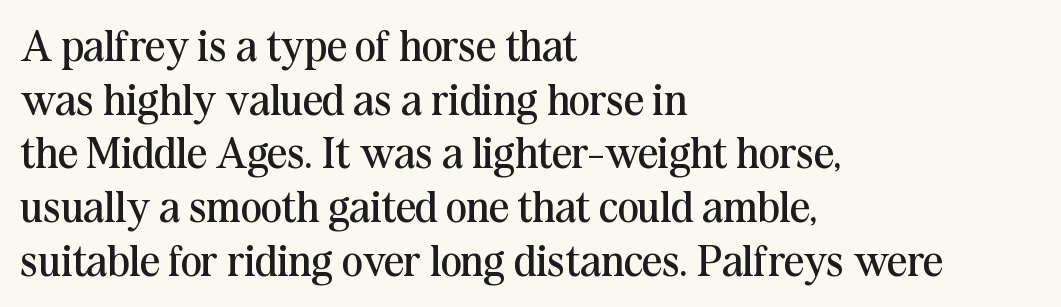
Q: Is the text bold? A: No.
Q: Is the text italic (slanted)? A: No, it is upright.
Q: Is the typeface a serif or a sans-serif typeface? A: Serif.
Q: Is the text underlined? A: No.
Q: How is the paragraph aligned? A: Left-aligned.
Q: Is the spacing between letters normal or unusually wide? A: Normal.
Q: Width (condensed, normal, or wide)? A: Normal.
Q: Stroke contrast? A: Medium.
Q: x-height? A: Medium.
Q: Monospaced? A: No.
